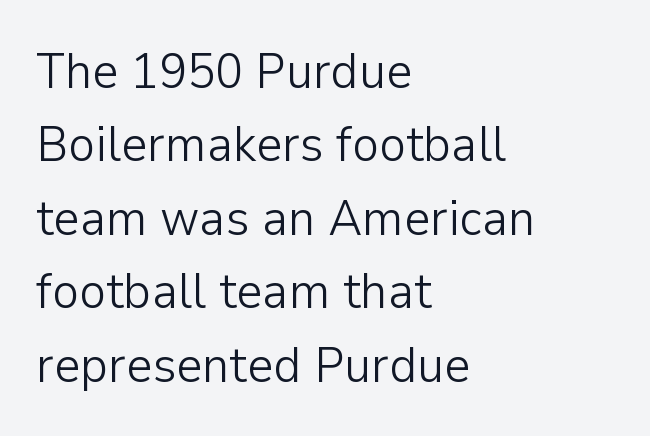
{"serif": "no", "italic": "no", "bold": "no", "weight": "light", "width": "normal", "stroke_contrast": "low", "x_height": "medium", "monospaced": "no", "underline": "no", "align": "left", "line_spacing": "normal", "line_spacing_ratio": 1.44, "letter_spacing": "normal", "letter_spacing_em": 0.0, "glyph_px": 51}
